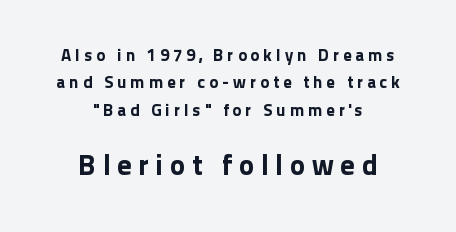
Q: Is the text italic (slanted)? A: No, it is upright.
Q: Is the typeface a serif or a sans-serif typeface? A: Sans-serif.
Q: Is the text underlined? A: No.
Q: How is the paragraph aligned? A: Centered.
Q: Is the spacing between letters normal or unusually wide? A: Unusually wide.
Q: Is the spacing between lines tight, normal or loose? A: Normal.
Q: Which block of text is set in a larger size, the first (top) or the second (bottom)? A: The second (bottom) one.
Q: Width (condensed, normal, or wide)? A: Normal.
Q: Stroke contrast? A: Low.
Q: x-height? A: Medium.
Q: Monospaced? A: No.
